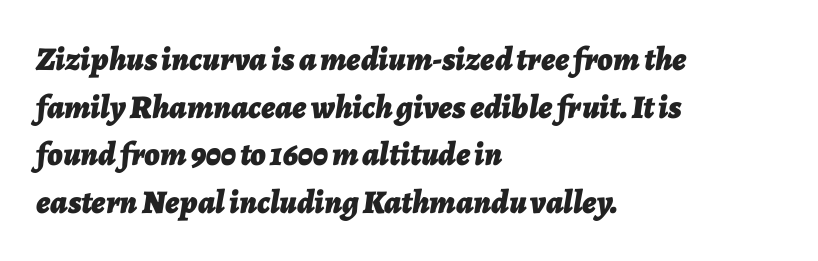
Q: Is the text bold? A: Yes.
Q: Is the text italic (slanted)? A: Yes, it leans right by about 7 degrees.
Q: Is the text underlined? A: No.
Q: How is the paragraph aligned? A: Left-aligned.
Q: Is the spacing between letters normal or unusually wide? A: Normal.
Q: Is the spacing between lines tight, normal or loose? A: Normal.
Q: Width (condensed, normal, or wide)? A: Normal.
Q: Stroke contrast? A: Low.
Q: x-height? A: Medium.
Q: Monospaced? A: No.
